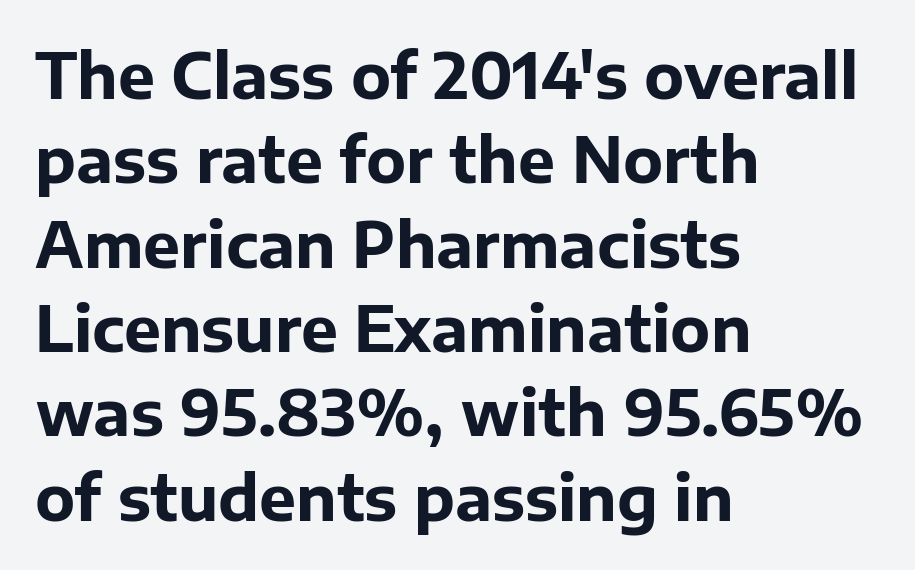
Q: Is the text bold? A: Yes.
Q: Is the text italic (slanted)? A: No, it is upright.
Q: Is the typeface a serif or a sans-serif typeface? A: Sans-serif.
Q: Is the text underlined? A: No.
Q: How is the paragraph aligned? A: Left-aligned.
Q: Is the spacing between letters normal or unusually wide? A: Normal.
Q: Is the spacing between lines tight, normal or loose? A: Normal.
Q: Width (condensed, normal, or wide)? A: Normal.
Q: Stroke contrast? A: Low.
Q: x-height? A: Medium.
Q: Monospaced? A: No.
